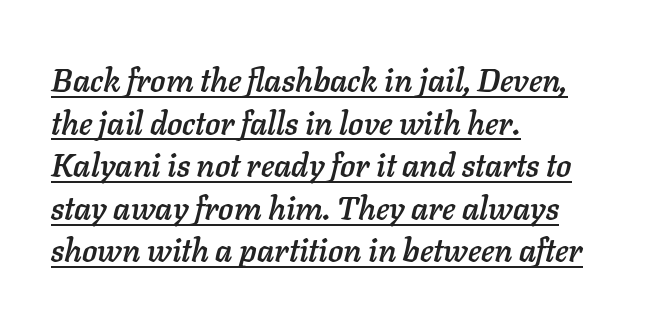
Q: Is the text italic (slanted)? A: Yes, it leans right by about 11 degrees.
Q: Is the text underlined? A: Yes.
Q: How is the paragraph aligned? A: Left-aligned.
Q: Is the spacing between letters normal or unusually wide? A: Normal.
Q: Is the spacing between lines tight, normal or loose? A: Normal.
Q: Width (condensed, normal, or wide)? A: Normal.
Q: Stroke contrast? A: Low.
Q: x-height? A: Medium.
Q: Monospaced? A: No.
